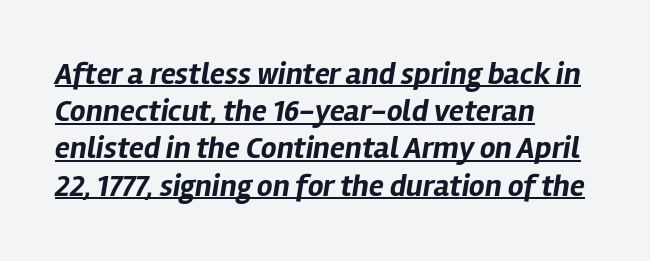
The image shows 31 px bold type, italic (leaning right); set left-aligned, line spacing 1.2x, normal letter spacing, underlined; low stroke contrast and a medium x-height.
